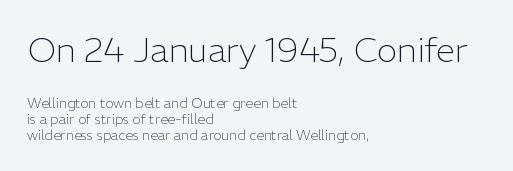
You can tell it's not italic because the verticals are truly vertical. Summary of weight: not heavy and not bold. In terms of leading, this rendering errs on the cramped side. A classic flush-left, rag-right setting is used for this passage.
